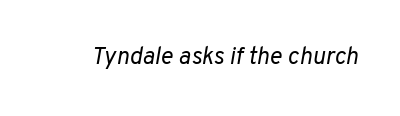
The image shows 24 px text type, italic (leaning right); set normal letter spacing, not underlined.
